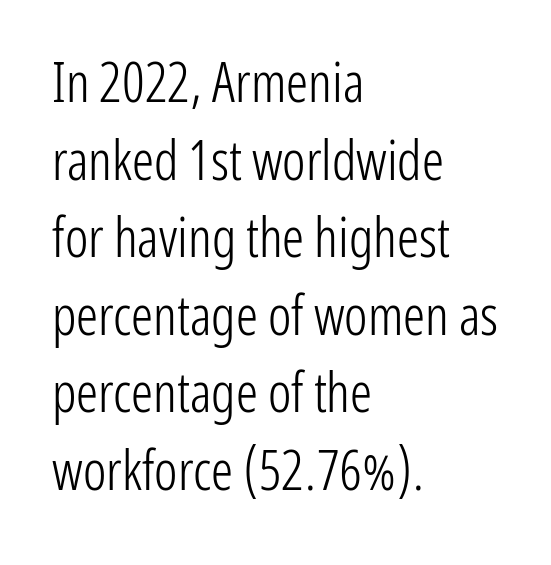
Q: Is the text bold? A: No.
Q: Is the text italic (slanted)? A: No, it is upright.
Q: Is the typeface a serif or a sans-serif typeface? A: Sans-serif.
Q: Is the text underlined? A: No.
Q: How is the paragraph aligned? A: Left-aligned.
Q: Is the spacing between letters normal or unusually wide? A: Normal.
Q: Is the spacing between lines tight, normal or loose? A: Normal.
Q: Width (condensed, normal, or wide)? A: Condensed.
Q: Stroke contrast? A: Low.
Q: x-height? A: Medium.
Q: Monospaced? A: No.
